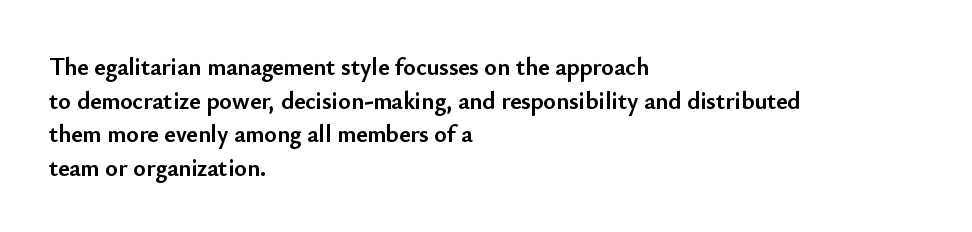
The image shows 24 px bold type, upright; set left-aligned, normal line spacing (1.4x), normal letter spacing, not underlined.
